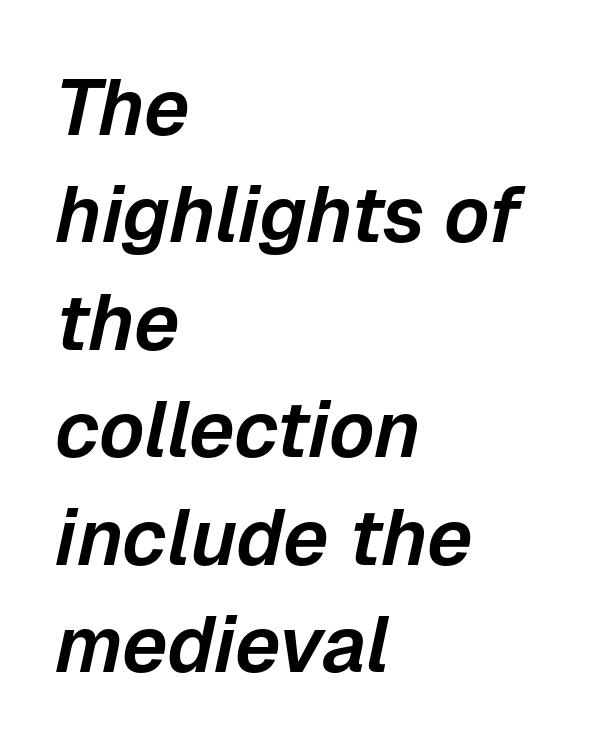
The image shows 79 px text type, italic (leaning right); set left-aligned, normal line spacing (1.36x), normal letter spacing, not underlined; low stroke contrast and a medium x-height.
